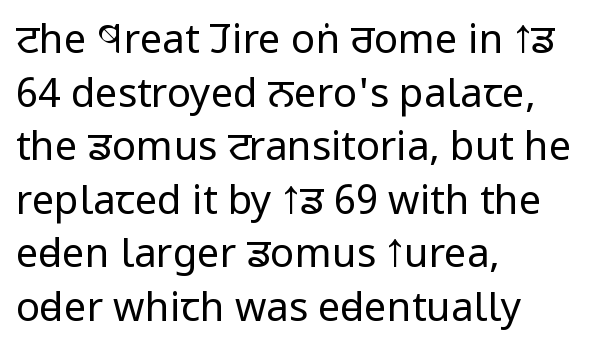
Q: Is the text bold? A: No.
Q: Is the text italic (slanted)? A: No, it is upright.
Q: Is the typeface a serif or a sans-serif typeface? A: Sans-serif.
Q: Is the text underlined? A: No.
Q: How is the paragraph aligned? A: Left-aligned.
Q: Is the spacing between letters normal or unusually wide? A: Normal.
Q: Is the spacing between lines tight, normal or loose? A: Normal.
Q: Width (condensed, normal, or wide)? A: Condensed.
Q: Stroke contrast? A: Low.
Q: x-height? A: Large.
Q: Monospaced? A: No.
